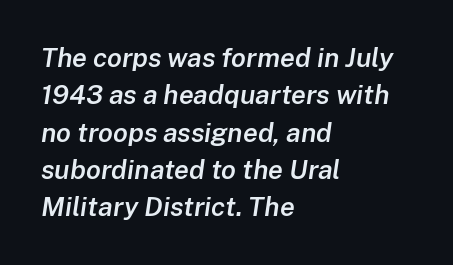
Honestly, the letter spacing is just normal — you wouldn't notice it. Rows of type keep a routine distance in the vertical direction. Glance below the letters and you will spot only blank space. Emphasis by weight is partial: semibold.
